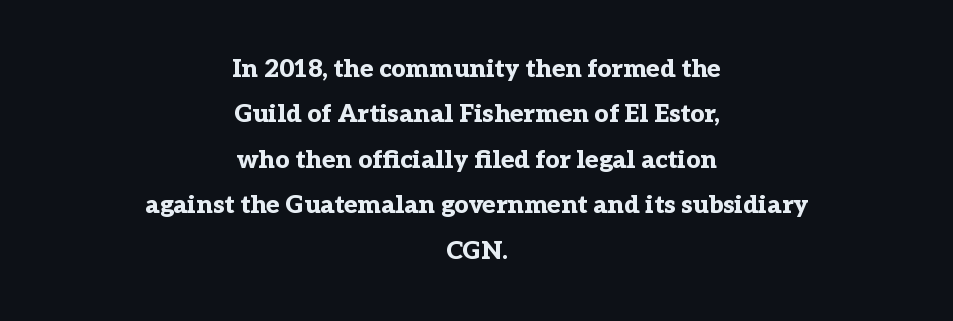
Q: Is the text bold? A: Yes.
Q: Is the text italic (slanted)? A: No, it is upright.
Q: Is the text underlined? A: No.
Q: How is the paragraph aligned? A: Centered.
Q: Is the spacing between letters normal or unusually wide? A: Normal.
